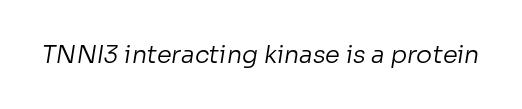
{"bold": "no", "underline": "no", "letter_spacing": "normal", "letter_spacing_em": 0.0, "glyph_px": 24}
